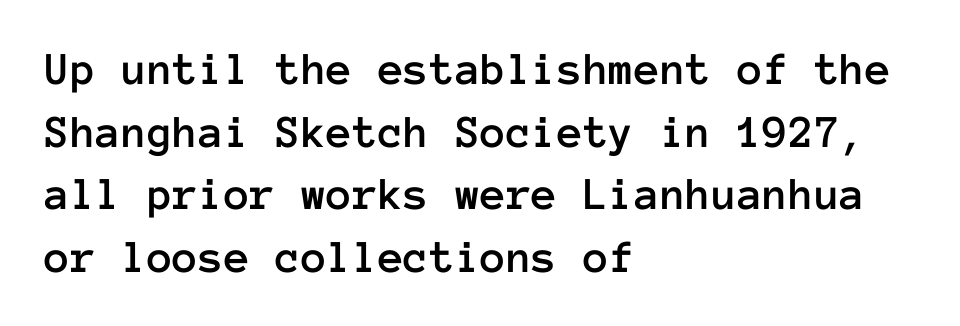
Q: Is the text italic (slanted)? A: No, it is upright.
Q: Is the text underlined? A: No.
Q: How is the paragraph aligned? A: Left-aligned.
Q: Is the spacing between letters normal or unusually wide? A: Normal.
Q: Is the spacing between lines tight, normal or loose? A: Normal.
Q: Width (condensed, normal, or wide)? A: Normal.
Q: Stroke contrast? A: Low.
Q: x-height? A: Medium.
Q: Monospaced? A: Yes.
